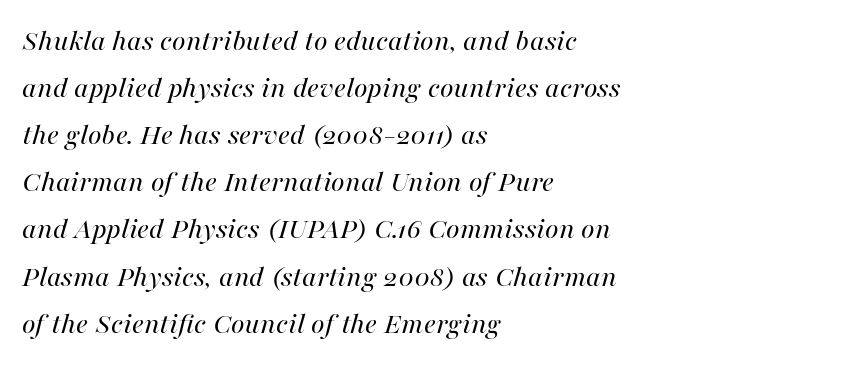
{"italic": "yes", "lean": "right", "slant_degrees": 16, "bold": "no", "weight": "regular", "width": "normal", "stroke_contrast": "high", "x_height": "medium", "monospaced": "no", "underline": "no", "align": "left", "line_spacing": "normal", "line_spacing_ratio": 1.52, "letter_spacing": "normal", "letter_spacing_em": 0.0, "glyph_px": 31}
